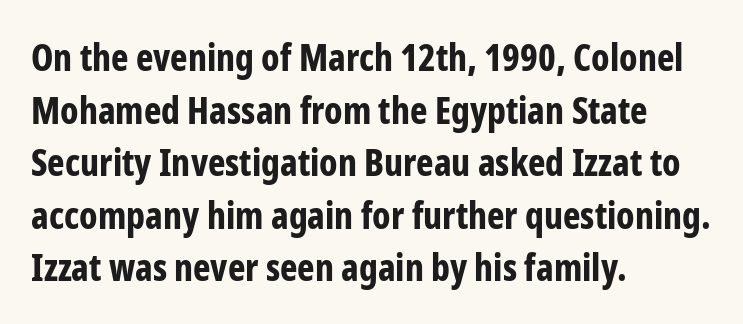
{"serif": "no", "italic": "no", "bold": "yes", "weight": "bold", "width": "condensed", "stroke_contrast": "low", "x_height": "medium", "monospaced": "no", "underline": "no", "align": "left", "line_spacing": "normal", "line_spacing_ratio": 1.42, "letter_spacing": "normal", "letter_spacing_em": 0.0, "glyph_px": 37}
